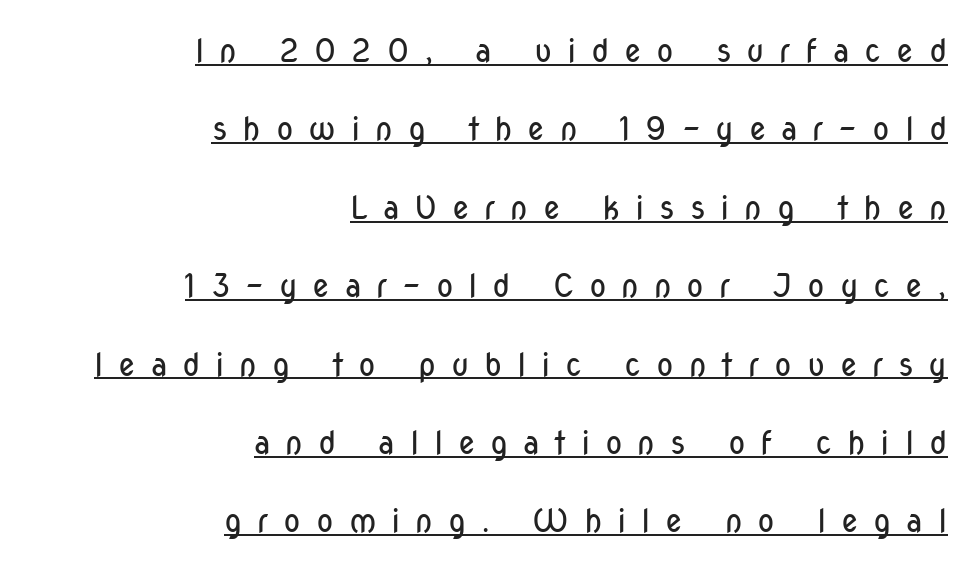
The image shows 32 px regular-weight, condensed sans-serif type, upright; set right-aligned, loose line spacing (2.45x), unusually wide letter spacing (+0.46 em), underlined; low stroke contrast and a medium x-height.
